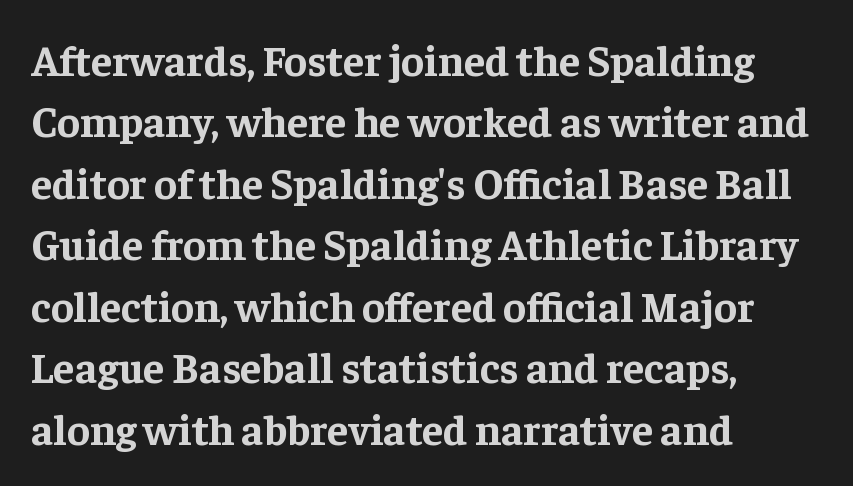
What's the leading like? Ordinary, nothing unusual. Typographically, this falls in the serif category. Left-aligned paragraph, ragged on the right. Its strokes are broad and dark, the hallmark of bold type. Character widths vary here, with narrow letters taking less room than wide ones. The tracking reads as untouched default to a designer's eye.
